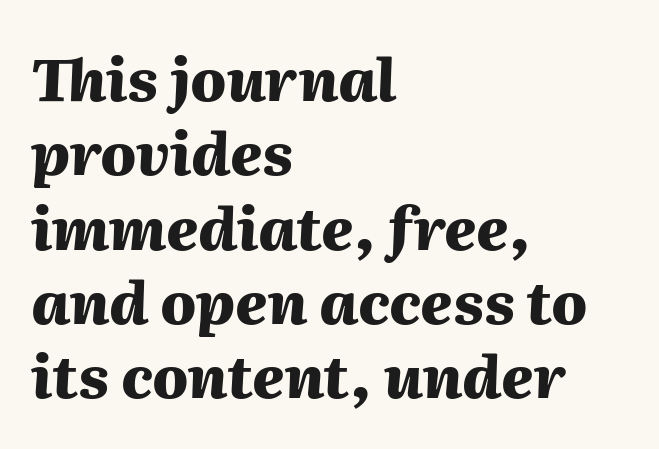
Q: Is the text bold? A: Yes.
Q: Is the text italic (slanted)? A: Yes, it leans right by about 2 degrees.
Q: Is the text underlined? A: No.
Q: How is the paragraph aligned? A: Left-aligned.
Q: Is the spacing between letters normal or unusually wide? A: Normal.
Q: Is the spacing between lines tight, normal or loose? A: Normal.
Q: Width (condensed, normal, or wide)? A: Normal.
Q: Stroke contrast? A: Medium.
Q: x-height? A: Medium.
Q: Monospaced? A: No.
